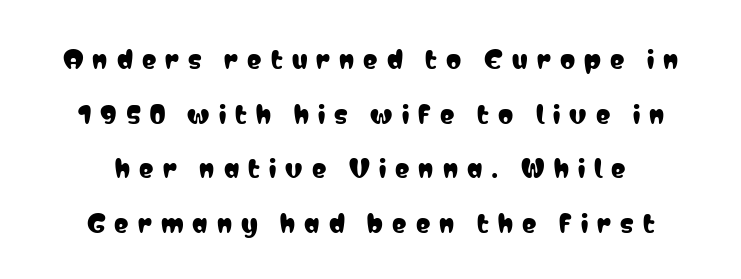
The image shows 24 px text type, upright; set loose line spacing (2.28x), unusually wide letter spacing (+0.38 em), not underlined.
